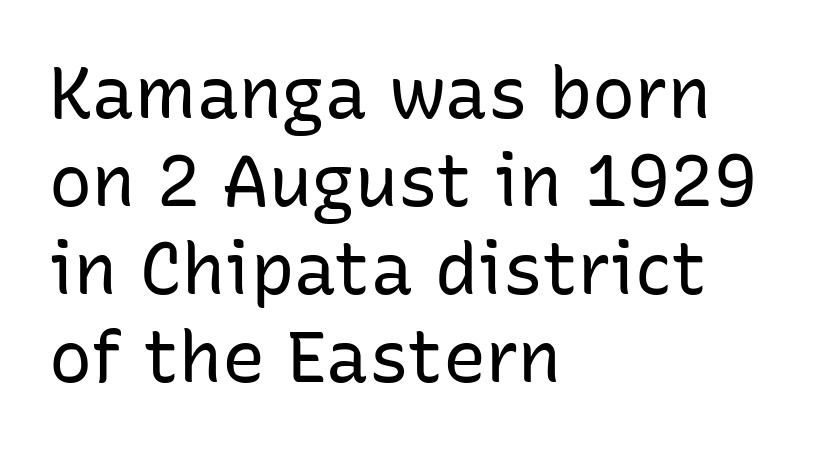
Q: Is the text bold? A: No.
Q: Is the text italic (slanted)? A: No, it is upright.
Q: Is the typeface a serif or a sans-serif typeface? A: Sans-serif.
Q: Is the text underlined? A: No.
Q: How is the paragraph aligned? A: Left-aligned.
Q: Is the spacing between letters normal or unusually wide? A: Normal.
Q: Width (condensed, normal, or wide)? A: Normal.
Q: Stroke contrast? A: Low.
Q: x-height? A: Medium.
Q: Monospaced? A: No.
